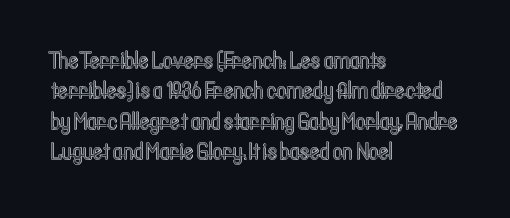
Unmarked baselines from the first word to the last. Short and long lines alike share a common starting point at left. The horizontal fit of the characters is conventional and even. Leading matches the norm, producing a regular column. In terms of posture, this sample is upright.
